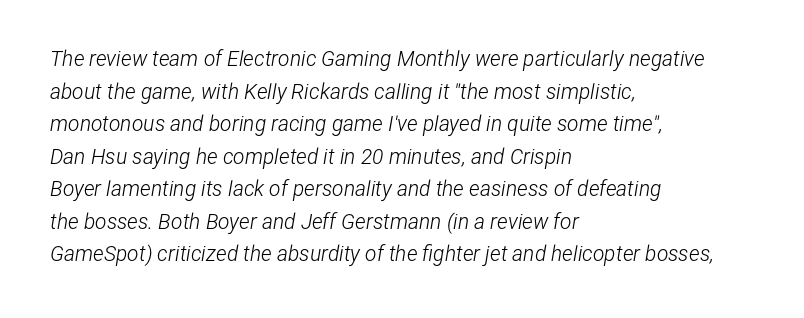
{"italic": "yes", "lean": "right", "slant_degrees": 12, "bold": "no", "underline": "no", "align": "left", "line_spacing": "normal", "line_spacing_ratio": 1.55, "letter_spacing": "normal", "letter_spacing_em": 0.0, "glyph_px": 21}
